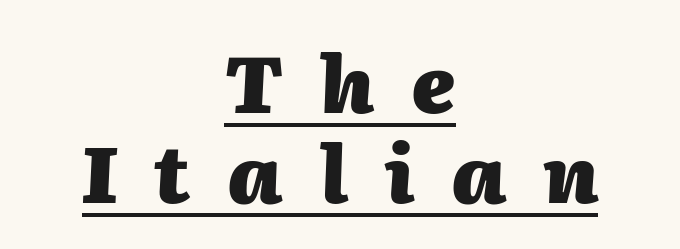
The image shows 79 px heavy type, italic (leaning right); set centered, tight line spacing (1.14x), unusually wide letter spacing (+0.47 em), underlined; medium stroke contrast and a medium x-height.
